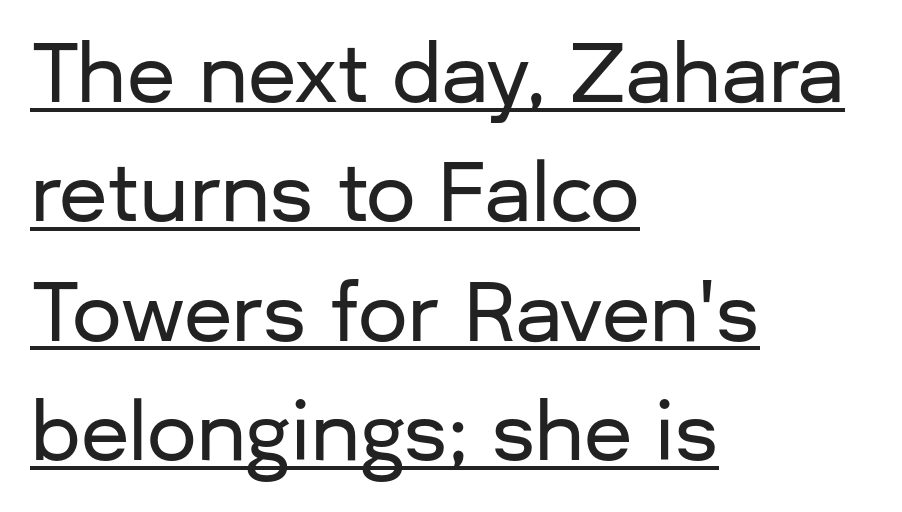
The horizontal fit of the characters is conventional and even. Quick note: underline on. Typographically, this falls in the sans-serif category. Visually the block forms a straight wall on the left and a jagged coastline on the right. Ascenders rise straight up at ninety degrees. Varying glyph widths throughout — classic text-font behaviour.
